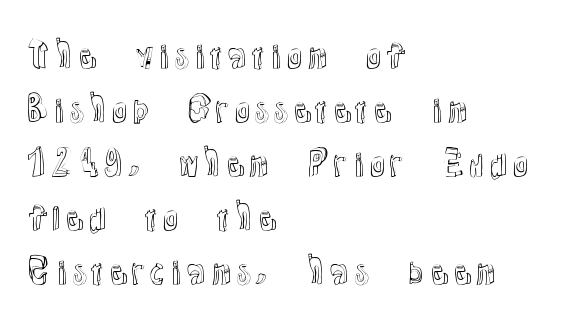
Q: Is the text italic (slanted)? A: No, it is upright.
Q: Is the text underlined? A: No.
Q: How is the paragraph aligned? A: Left-aligned.
Q: Is the spacing between letters normal or unusually wide? A: Normal.
Q: Is the spacing between lines tight, normal or loose? A: Normal.
Q: Width (condensed, normal, or wide)? A: Normal.
Q: x-height? A: Medium.
Q: Monospaced? A: No.
